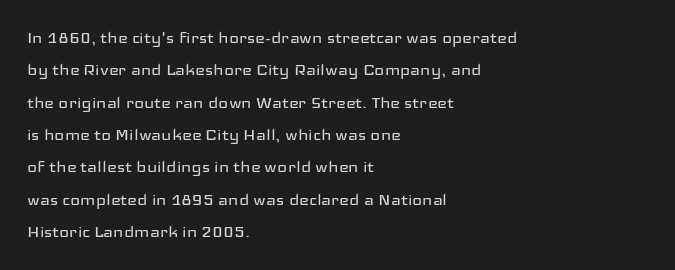
Words float on clear page, feet unadorned. Letters have the restrained weight of plain body copy at most. Horizontal alignment here is leftward, the default for most running prose. Whoever set this chose a conventional vertical rhythm. This sample uses an upright cut, with every glyph sitting square on the baseline.
